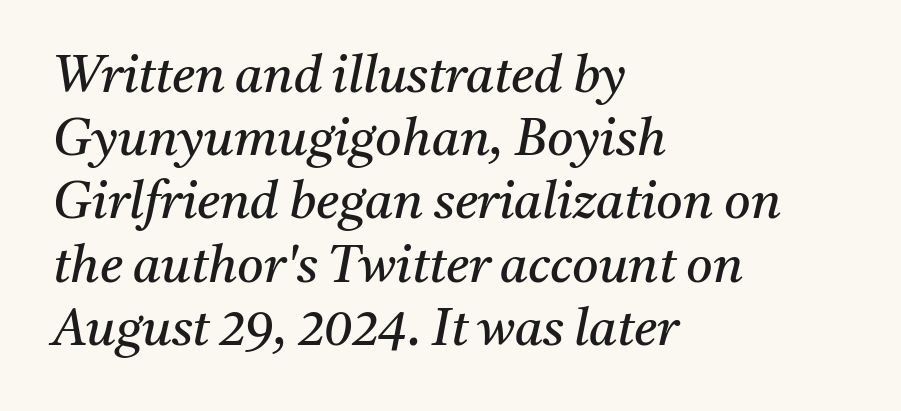
Does the copy run flush right? No — it runs flush left. This is not heavy type; no bold has been used. This sample uses plain, unmodified letter spacing. Check the space under the baseline: it is left empty. Classification — serif.
